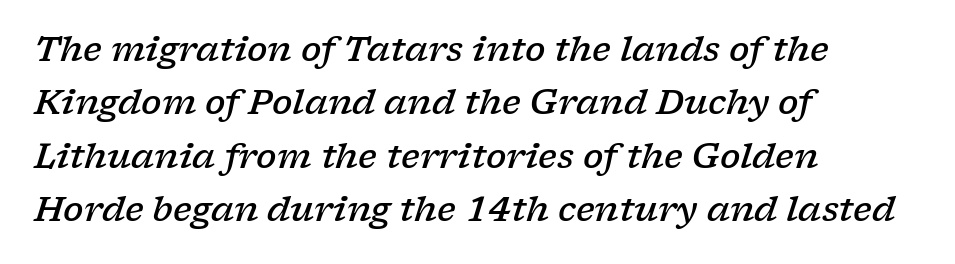
The image shows 34 px semibold, wide serif type, italic (leaning right); set left-aligned, normal line spacing (1.57x), normal letter spacing, not underlined; low stroke contrast and a medium x-height.
